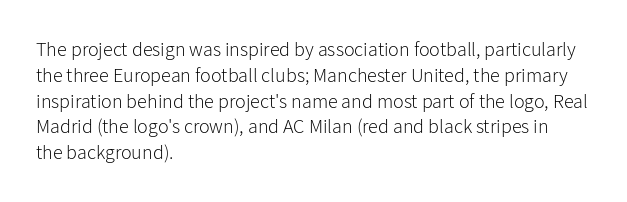
{"italic": "no", "bold": "no", "underline": "no", "align": "left", "line_spacing": "normal", "line_spacing_ratio": 1.29, "letter_spacing": "normal", "letter_spacing_em": 0.0, "glyph_px": 20}
